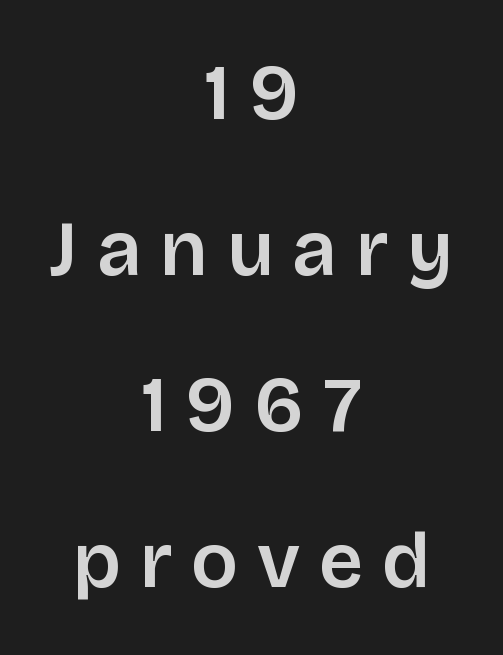
{"serif": "no", "italic": "no", "width": "normal", "stroke_contrast": "low", "x_height": "large", "monospaced": "no", "underline": "no", "align": "center", "line_spacing": "loose", "line_spacing_ratio": 2.0, "letter_spacing": "wide", "letter_spacing_em": 0.24, "glyph_px": 78}
